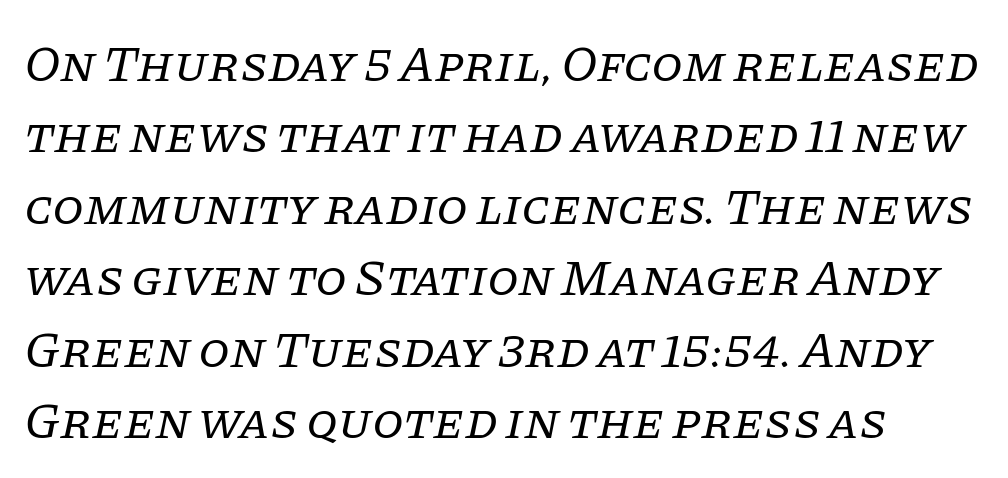
Q: Is the text bold? A: No.
Q: Is the text italic (slanted)? A: Yes, it leans right by about 11 degrees.
Q: Is the typeface a serif or a sans-serif typeface? A: Serif.
Q: Is the text underlined? A: No.
Q: How is the paragraph aligned? A: Left-aligned.
Q: Is the spacing between letters normal or unusually wide? A: Normal.
Q: Is the spacing between lines tight, normal or loose? A: Normal.
Q: Width (condensed, normal, or wide)? A: Normal.
Q: Stroke contrast? A: Low.
Q: x-height? A: Large.
Q: Monospaced? A: No.
